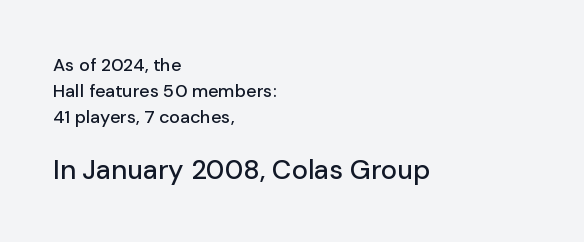
The vertical gap from one line to the next is medium. Size contrast runs from small at the top to large at the bottom. Notice how the stems are strictly vertical — no italics here. How are the letters spaced? Ordinarily, with no added tracking.
